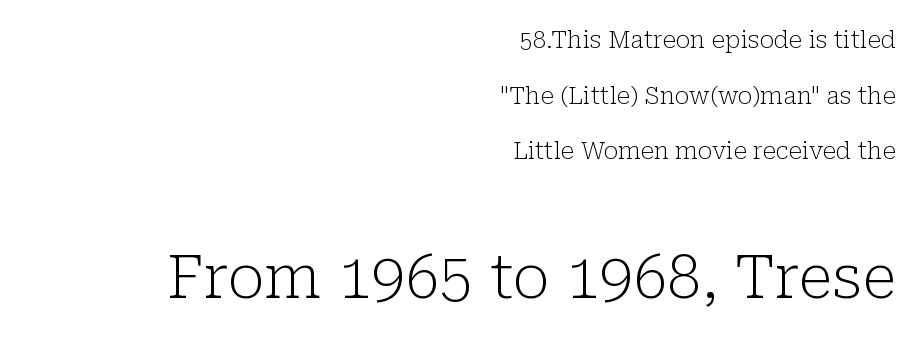
Rule under the text: the space is simply empty. The leading is generous, giving the passage an open texture. No extra tracking has been applied to these lines. This is the regular roman posture of the typeface. The letters carry serifs — small finishing strokes at the ends of their stems. Typesetter's note — lower block bumped up in size, upper block left smaller.
